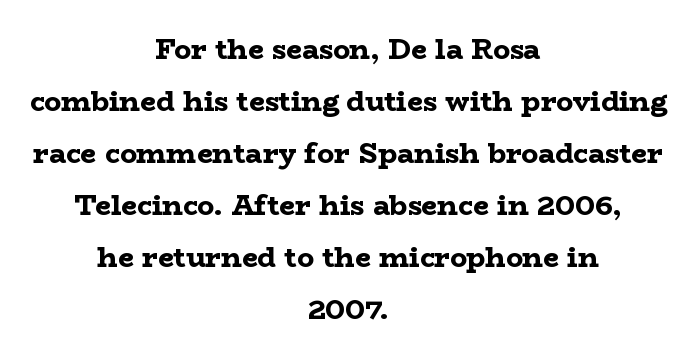
Posture: straight, roman, zero tilt. The letters advance in unequal steps, a hallmark of proportional type. To sum up the face: it has serifs. Between one letter and the next there's only the usual sliver of space. These lines are centered, leaving both edges ragged.
